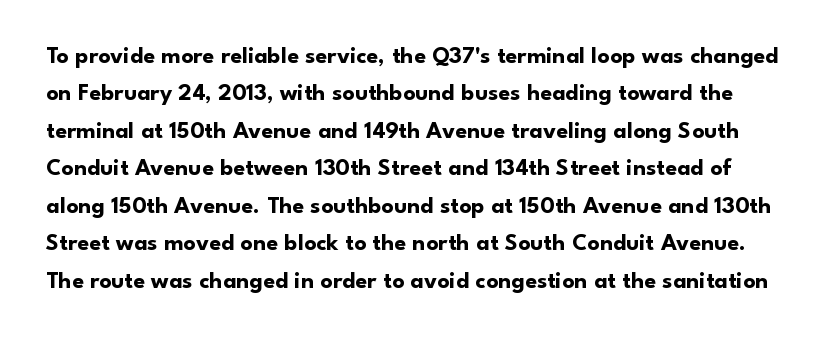
Q: Is the text bold? A: Yes.
Q: Is the text italic (slanted)? A: No, it is upright.
Q: Is the text underlined? A: No.
Q: Is the spacing between letters normal or unusually wide? A: Normal.
Q: Is the spacing between lines tight, normal or loose? A: Normal.
